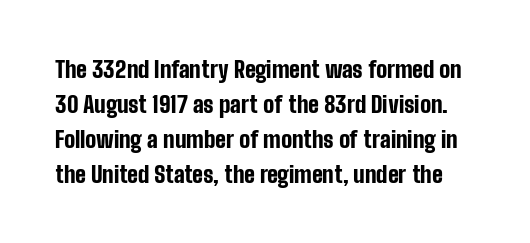
Heft: maximum for text — a bold. Notice how descenders clear the ascenders below comfortably — that's standard leading. Words appear dense and cohesive because spacing is normal. If you drew a line through each stem, it would be perfectly vertical. Type without underlining.
